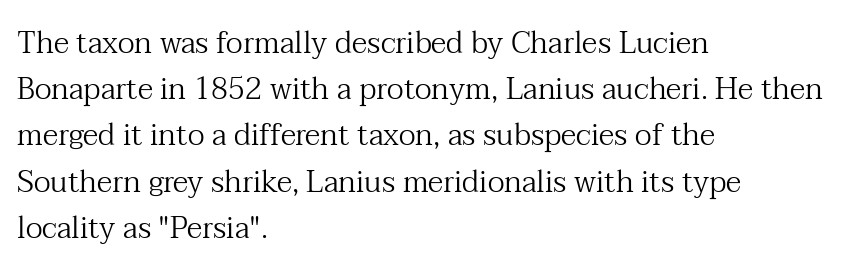
{"serif": "yes", "italic": "no", "bold": "no", "weight": "regular", "width": "normal", "stroke_contrast": "medium", "x_height": "medium", "monospaced": "no", "underline": "no", "align": "left", "line_spacing": "normal", "line_spacing_ratio": 1.54, "letter_spacing": "normal", "letter_spacing_em": 0.0, "glyph_px": 30}
